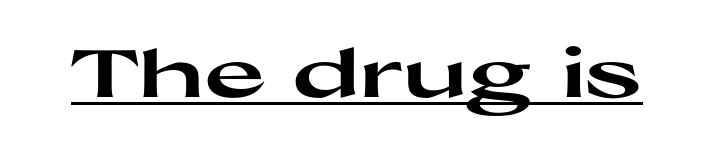
Q: Is the text bold? A: Yes.
Q: Is the text italic (slanted)? A: No, it is upright.
Q: Is the typeface a serif or a sans-serif typeface? A: Sans-serif.
Q: Is the text underlined? A: Yes.
Q: Is the spacing between letters normal or unusually wide? A: Normal.
Q: Width (condensed, normal, or wide)? A: Wide.
Q: Stroke contrast? A: High.
Q: x-height? A: Medium.
Q: Monospaced? A: No.
